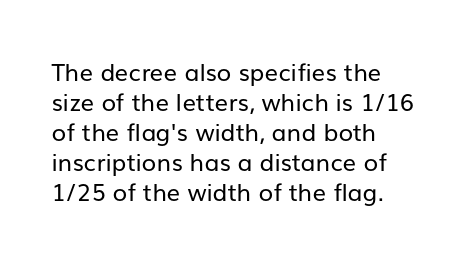
Honestly, there is no underline to notice here at all. The font's upright variant was chosen for this text. Horizontally, the lines are justified to the leading edge only. Bold? No — there's no thickening of the strokes.
